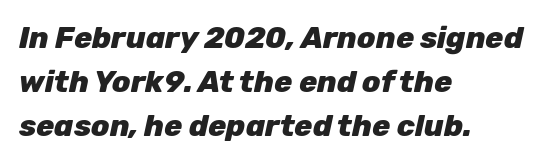
{"italic": "yes", "lean": "right", "slant_degrees": 12, "bold": "yes", "weight": "heavy", "width": "normal", "stroke_contrast": "low", "x_height": "medium", "monospaced": "no", "underline": "no", "align": "left", "line_spacing": "normal", "line_spacing_ratio": 1.46, "letter_spacing": "normal", "letter_spacing_em": 0.0, "glyph_px": 30}
